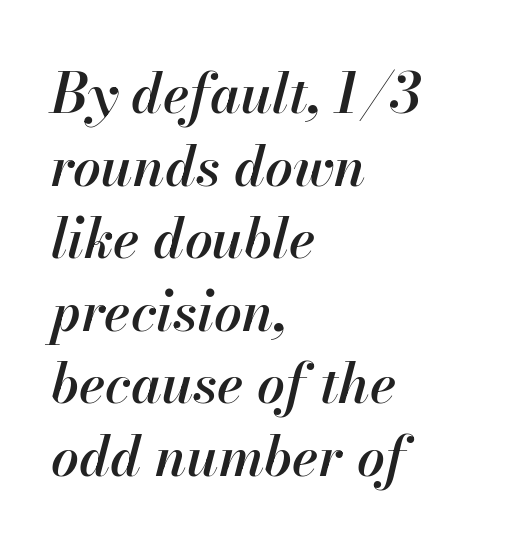
The image shows 55 px semibold type, italic (leaning right); set left-aligned, normal line spacing (1.32x), normal letter spacing, not underlined; high stroke contrast and a small x-height.
